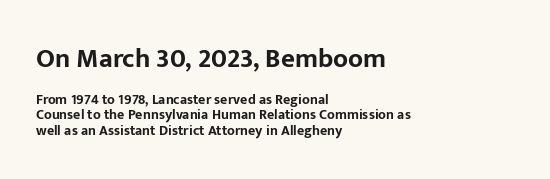
The image shows 27 px bold type, upright; set left-aligned, tight line spacing (1.11x), normal letter spacing, not underlined; the first (top) block is 1.93x larger.
